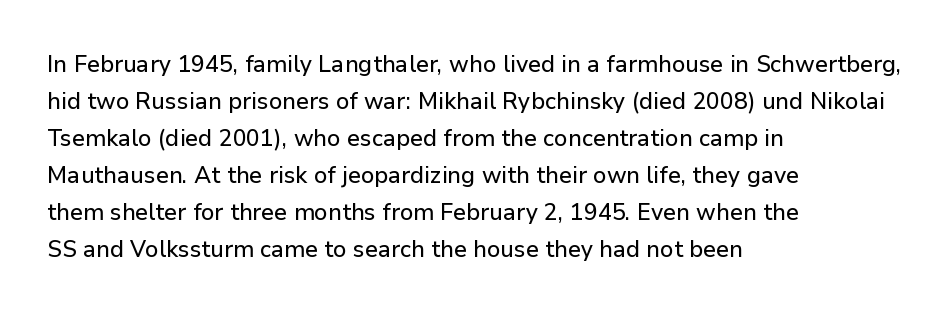
Q: Is the text italic (slanted)? A: No, it is upright.
Q: Is the text underlined? A: No.
Q: How is the paragraph aligned? A: Left-aligned.
Q: Is the spacing between letters normal or unusually wide? A: Normal.
Q: Is the spacing between lines tight, normal or loose? A: Normal.
